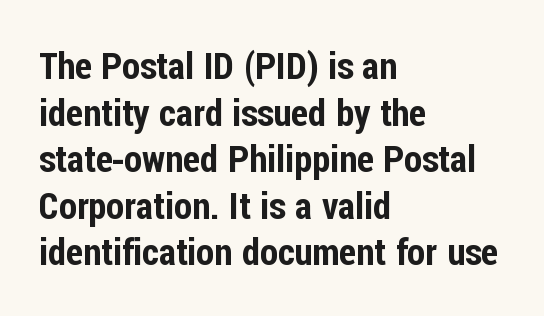
The image shows 37 px condensed sans-serif type, upright; set left-aligned, normal line spacing (1.26x), normal letter spacing, not underlined; low stroke contrast and a medium x-height.
